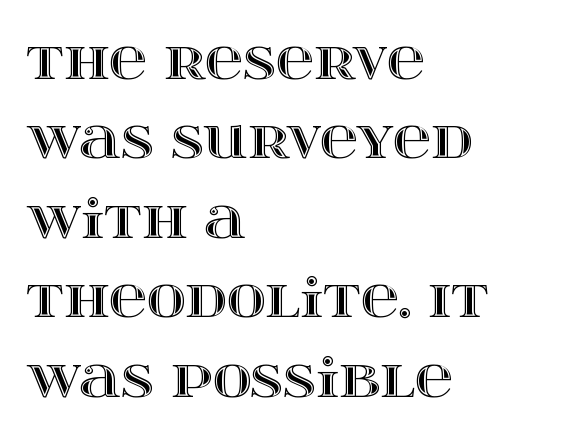
Q: Is the text italic (slanted)? A: No, it is upright.
Q: Is the text underlined? A: No.
Q: How is the paragraph aligned? A: Left-aligned.
Q: Is the spacing between letters normal or unusually wide? A: Normal.
Q: Is the spacing between lines tight, normal or loose? A: Normal.
Q: Width (condensed, normal, or wide)? A: Wide.
Q: x-height? A: Large.
Q: Monospaced? A: No.
